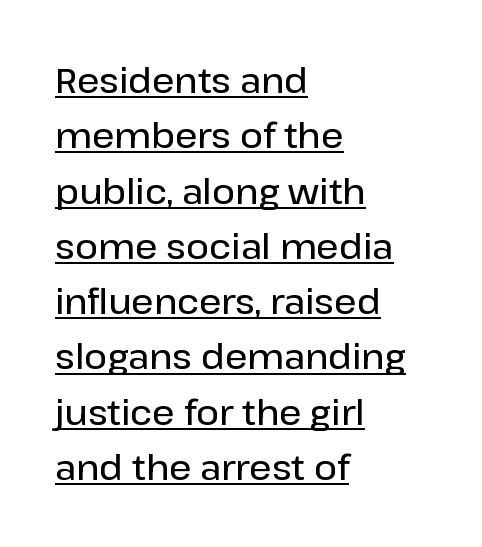
The image shows 35 px semibold sans-serif type, upright; set left-aligned, normal line spacing (1.58x), normal letter spacing, underlined; low stroke contrast and a medium x-height.
